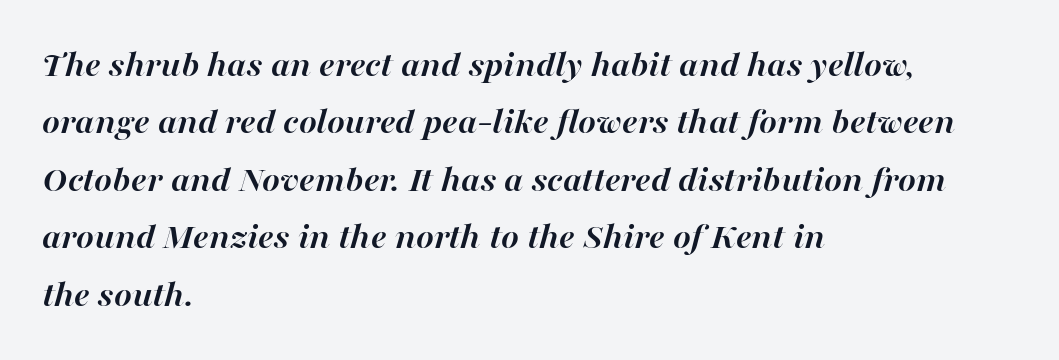
Characters are canted at an angle relative to the baseline's perpendicular. Each new line begins a customary step beneath the previous one. This sample has the flowing, uneven cadence of proportional lettering. On the weight axis this lands at bold, roughly 700. Check under the words: just untouched page.
